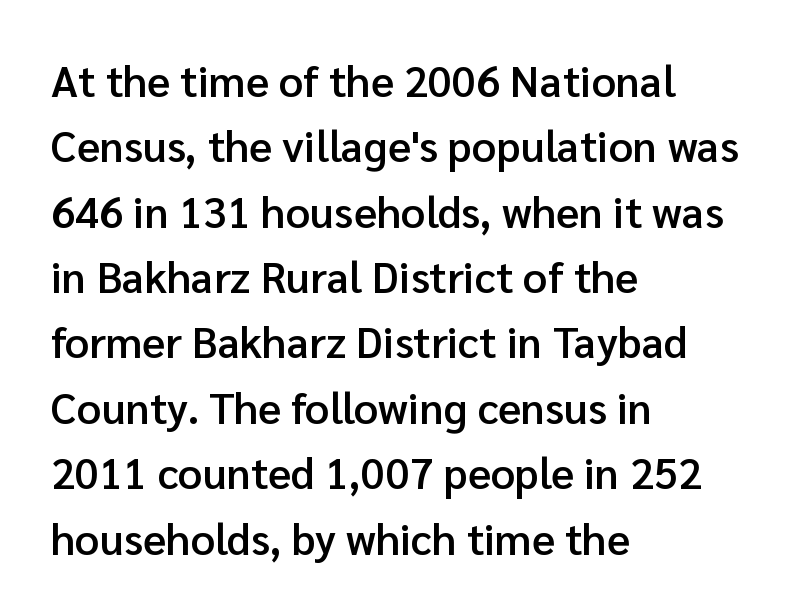
Q: Is the text bold? A: Semi-bold.
Q: Is the text italic (slanted)? A: No, it is upright.
Q: Is the typeface a serif or a sans-serif typeface? A: Sans-serif.
Q: Is the text underlined? A: No.
Q: How is the paragraph aligned? A: Left-aligned.
Q: Is the spacing between letters normal or unusually wide? A: Normal.
Q: Is the spacing between lines tight, normal or loose? A: Normal.
Q: Width (condensed, normal, or wide)? A: Normal.
Q: Stroke contrast? A: Low.
Q: x-height? A: Medium.
Q: Monospaced? A: No.
